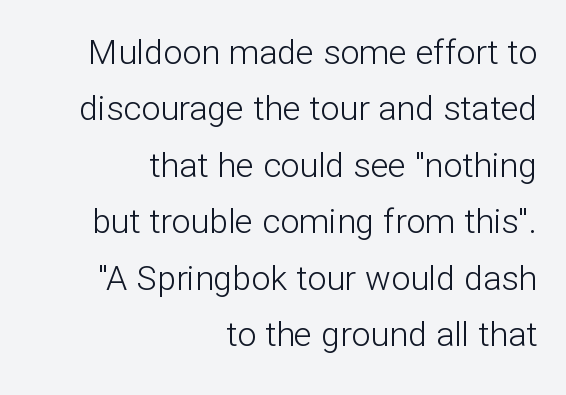
Q: Is the text bold? A: No.
Q: Is the text italic (slanted)? A: No, it is upright.
Q: Is the typeface a serif or a sans-serif typeface? A: Sans-serif.
Q: Is the text underlined? A: No.
Q: How is the paragraph aligned? A: Right-aligned.
Q: Is the spacing between letters normal or unusually wide? A: Normal.
Q: Is the spacing between lines tight, normal or loose? A: Normal.
Q: Width (condensed, normal, or wide)? A: Normal.
Q: Stroke contrast? A: Low.
Q: x-height? A: Medium.
Q: Monospaced? A: No.
